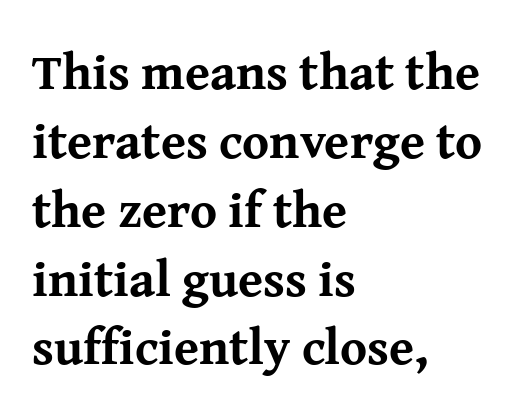
{"serif": "yes", "italic": "no", "bold": "yes", "weight": "bold", "width": "normal", "stroke_contrast": "medium", "x_height": "medium", "monospaced": "no", "underline": "no", "align": "left", "line_spacing": "normal", "line_spacing_ratio": 1.35, "letter_spacing": "normal", "letter_spacing_em": 0.0, "glyph_px": 51}
